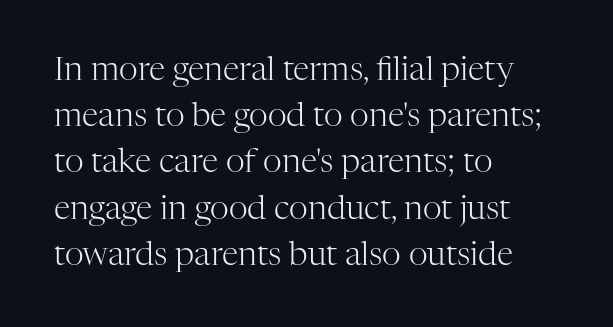
Q: Is the text bold? A: No.
Q: Is the text italic (slanted)? A: No, it is upright.
Q: Is the typeface a serif or a sans-serif typeface? A: Serif.
Q: Is the text underlined? A: No.
Q: How is the paragraph aligned? A: Left-aligned.
Q: Is the spacing between letters normal or unusually wide? A: Normal.
Q: Is the spacing between lines tight, normal or loose? A: Normal.
Q: Width (condensed, normal, or wide)? A: Normal.
Q: Stroke contrast? A: High.
Q: x-height? A: Medium.
Q: Monospaced? A: No.
